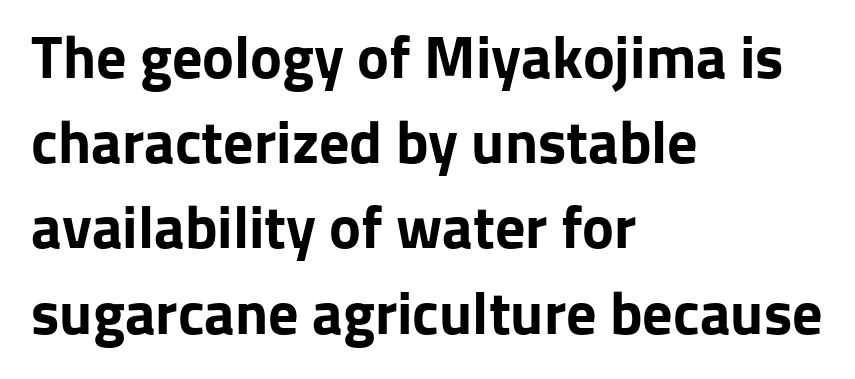
The image shows 60 px bold sans-serif type, upright; set left-aligned, normal line spacing (1.42x), normal letter spacing, not underlined; low stroke contrast and a medium x-height.
